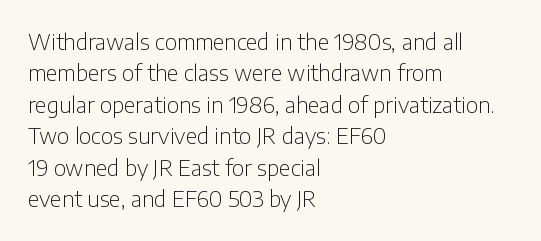
The image shows 21 px text type, upright; set left-aligned, normal line spacing (1.5x), normal letter spacing, not underlined.
